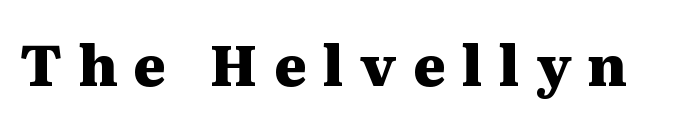
{"serif": "yes", "italic": "no", "bold": "yes", "weight": "heavy", "width": "wide", "stroke_contrast": "medium", "x_height": "medium", "monospaced": "no", "underline": "no", "letter_spacing": "wide", "letter_spacing_em": 0.29, "glyph_px": 56}
